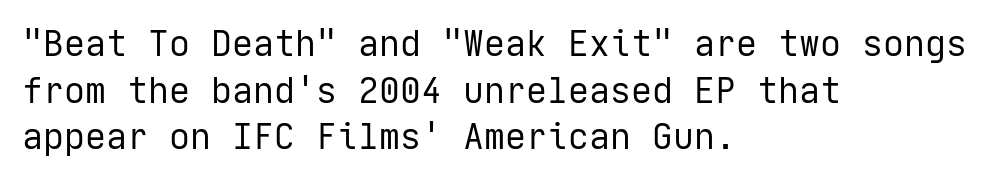
This rendering uses left alignment, leaving the right contour irregular. Compared with typical paragraphs, the rows here are spaced about the same. The text was rendered using a sans face with plain stroke endings. Bare-footed words on every line.
